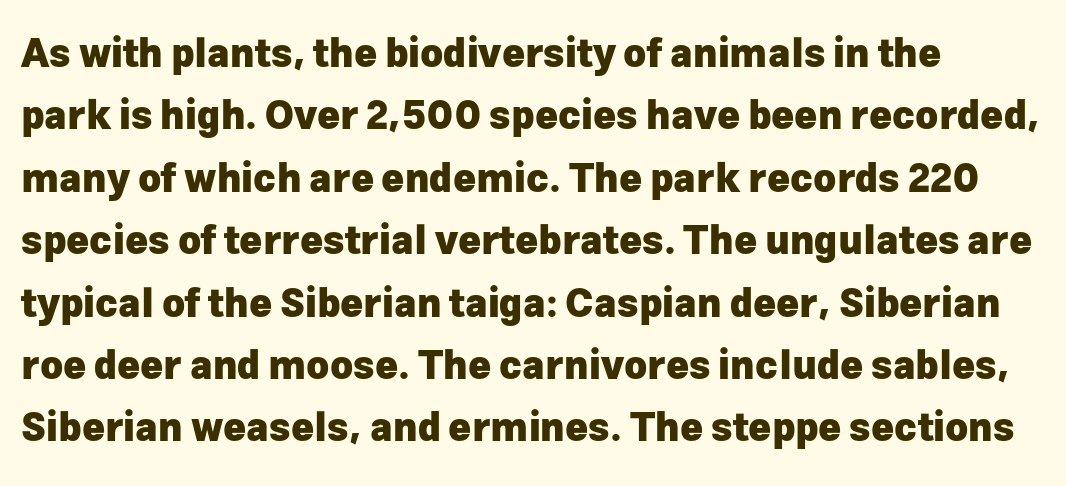
{"serif": "no", "italic": "no", "bold": "yes", "weight": "heavy", "width": "normal", "stroke_contrast": "low", "x_height": "medium", "monospaced": "no", "underline": "no", "align": "left", "line_spacing": "normal", "line_spacing_ratio": 1.6, "letter_spacing": "normal", "letter_spacing_em": 0.0, "glyph_px": 39}
